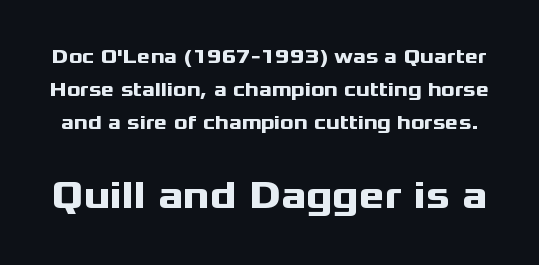
{"serif": "no", "italic": "no", "bold": "yes", "weight": "heavy", "width": "wide", "stroke_contrast": "medium", "x_height": "medium", "monospaced": "no", "underline": "no", "line_spacing": "normal", "line_spacing_ratio": 1.65, "letter_spacing": "normal", "letter_spacing_em": 0.0, "larger_block": "second", "size_ratio": 1.95, "glyph_px": 39}
